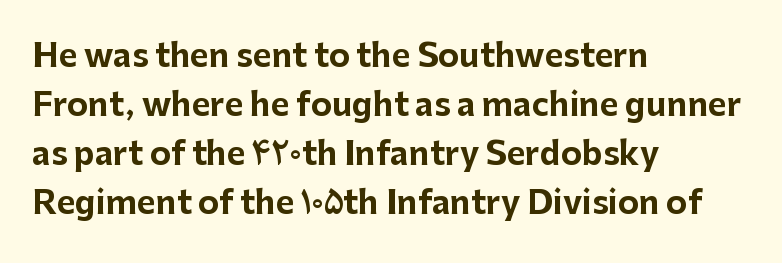
{"serif": "no", "italic": "no", "bold": "yes", "weight": "bold", "width": "normal", "stroke_contrast": "low", "x_height": "medium", "monospaced": "no", "underline": "no", "align": "left", "line_spacing": "normal", "line_spacing_ratio": 1.53, "letter_spacing": "normal", "letter_spacing_em": 0.0, "glyph_px": 32}
